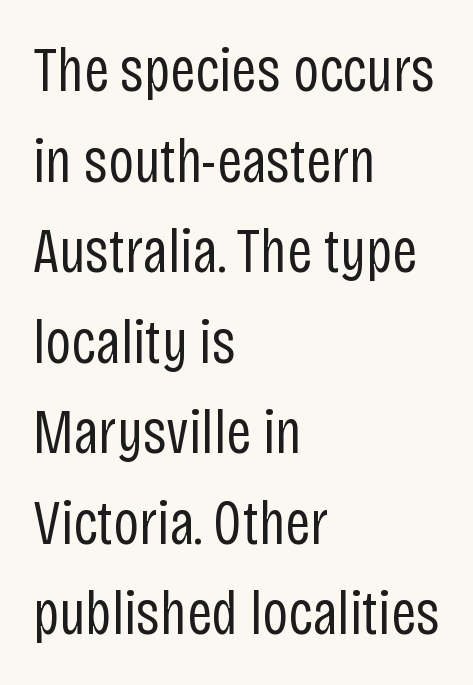
The rendering keeps characters at their native spacing. A typesetter would call this proportional, since set widths differ per character. A quiet, ordinary-to-light weight characterises the typeface. The characters display no serif detailing; their extremities are plain. The gap between lines stays unmarked.
